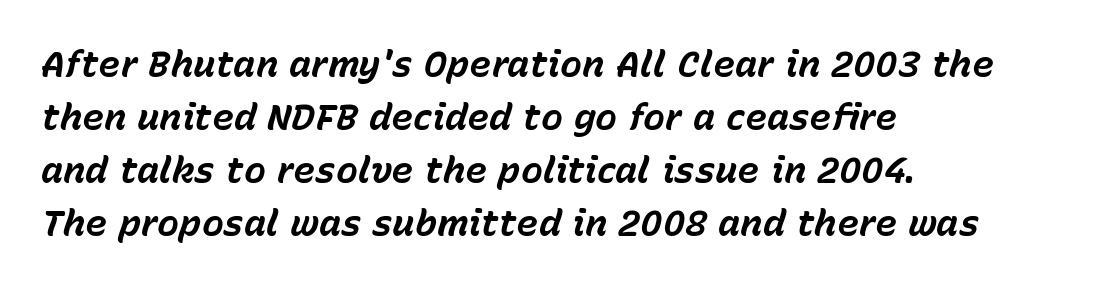
A typesetter would call this leading conventional body-copy spacing. Character widths vary here, with narrow letters taking less room than wide ones. Style check: oblique. The compositor pushed each line to the left boundary. Letters rest on an invisible, unmarked baseline.
